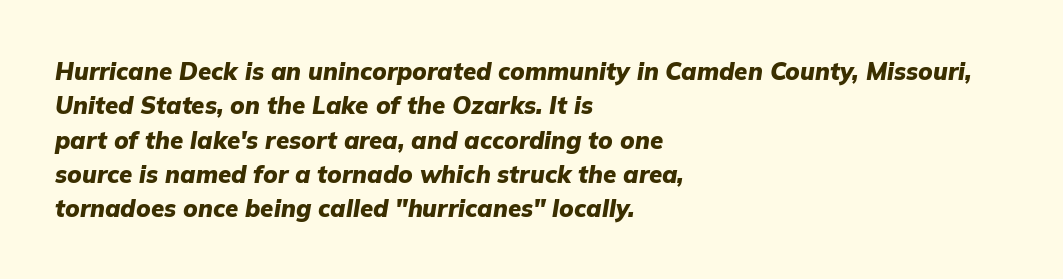
Q: Is the text bold? A: Yes.
Q: Is the text italic (slanted)? A: Yes, it leans right by about 9 degrees.
Q: Is the text underlined? A: No.
Q: How is the paragraph aligned? A: Left-aligned.
Q: Is the spacing between letters normal or unusually wide? A: Normal.
Q: Is the spacing between lines tight, normal or loose? A: Normal.
